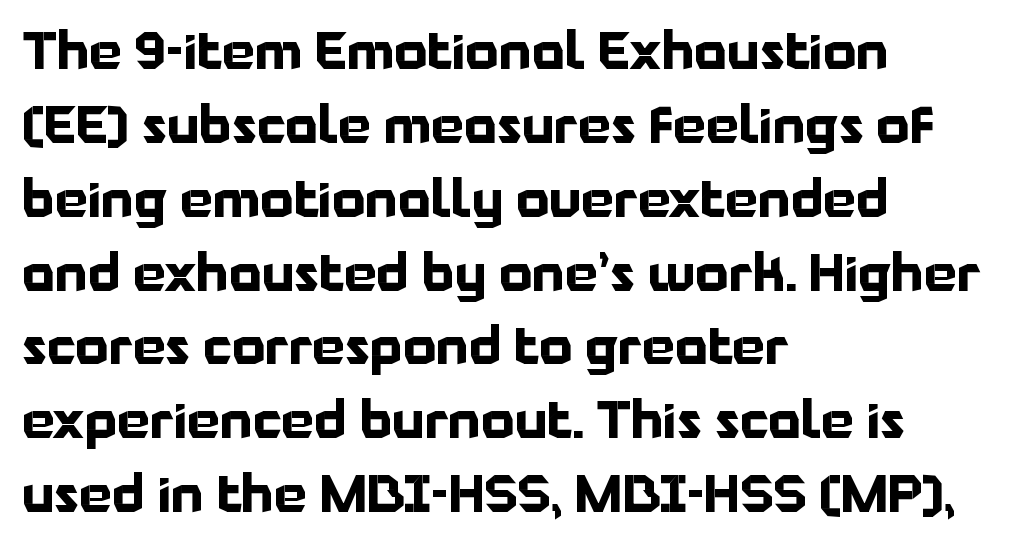
The image shows 52 px bold sans-serif type, upright; set left-aligned, normal line spacing (1.42x), normal letter spacing, not underlined; low stroke contrast and a medium x-height.
